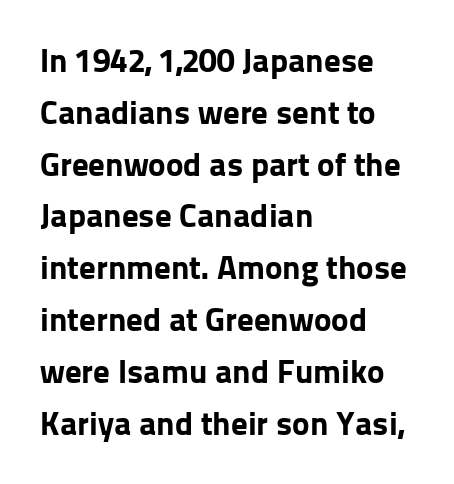
Q: Is the text bold? A: Yes.
Q: Is the text italic (slanted)? A: No, it is upright.
Q: Is the typeface a serif or a sans-serif typeface? A: Sans-serif.
Q: Is the text underlined? A: No.
Q: How is the paragraph aligned? A: Left-aligned.
Q: Is the spacing between letters normal or unusually wide? A: Normal.
Q: Is the spacing between lines tight, normal or loose? A: Normal.
Q: Width (condensed, normal, or wide)? A: Normal.
Q: Stroke contrast? A: Low.
Q: x-height? A: Medium.
Q: Monospaced? A: No.
